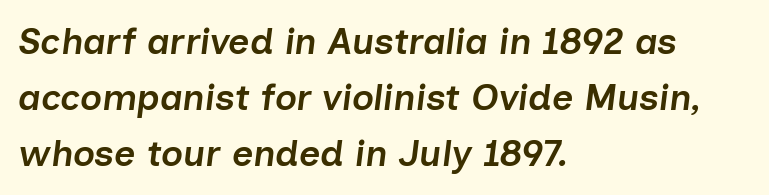
The image shows 37 px semibold type, italic (leaning right); set left-aligned, normal line spacing (1.52x), normal letter spacing, not underlined; low stroke contrast and a medium x-height.
